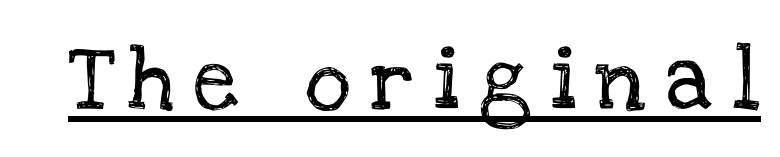
Q: Is the text italic (slanted)? A: No, it is upright.
Q: Is the typeface a serif or a sans-serif typeface? A: Serif.
Q: Is the text underlined? A: Yes.
Q: Is the spacing between letters normal or unusually wide? A: Unusually wide.
Q: Width (condensed, normal, or wide)? A: Normal.
Q: Stroke contrast? A: Low.
Q: x-height? A: Large.
Q: Monospaced? A: No.
